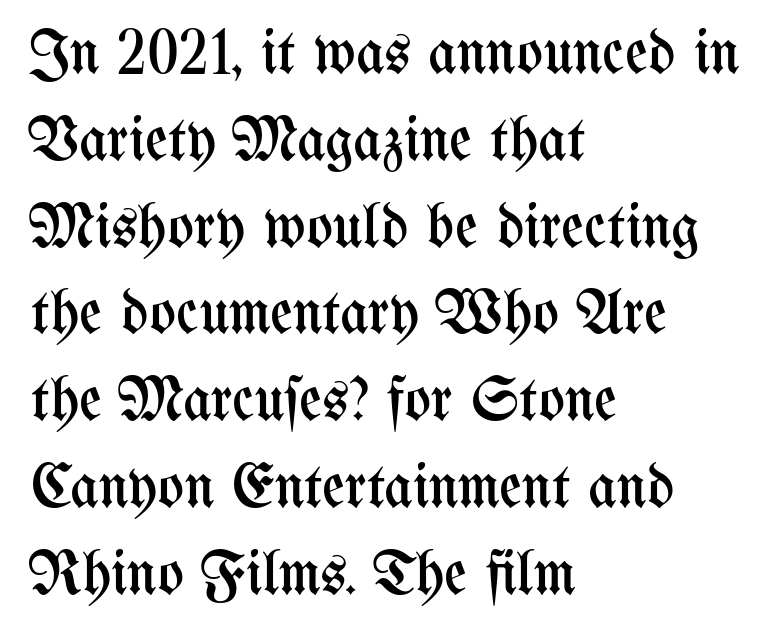
{"italic": "no", "bold": "no", "weight": "regular", "width": "condensed", "stroke_contrast": "medium", "x_height": "medium", "monospaced": "no", "underline": "no", "align": "left", "line_spacing": "normal", "line_spacing_ratio": 1.4, "letter_spacing": "normal", "letter_spacing_em": 0.0, "glyph_px": 62}
